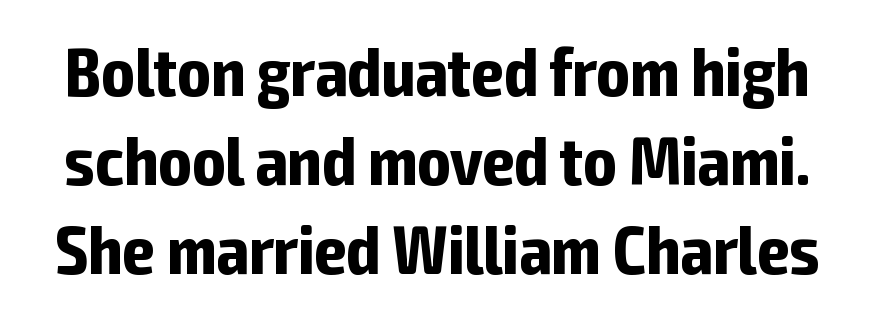
The specimen omits any rule beneath the text block's lines. The typography opts for an upright posture over an oblique one. The passage shown is typed in a proportional face where columns would drift. Students, this is bold: see how much ink each stroke carries. The passage shown is typeset with a sans-serif family. This block has exactly the height ordinary leading produces.
